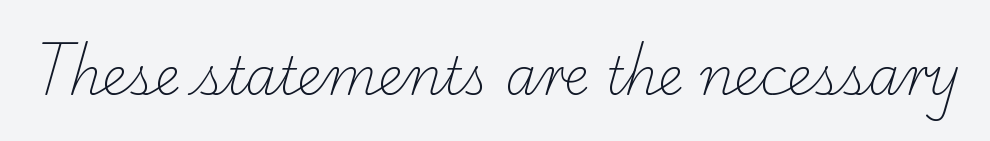
The image shows 51 px light serif type; set normal letter spacing, not underlined; low stroke contrast and a small x-height.
